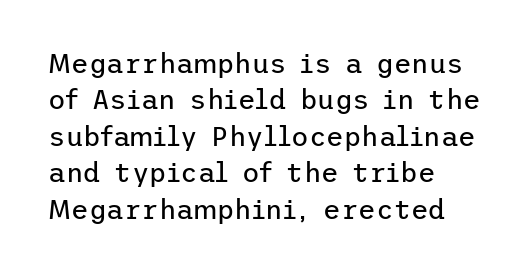
{"italic": "no", "bold": "no", "underline": "no", "align": "left", "line_spacing": "normal", "line_spacing_ratio": 1.35, "letter_spacing": "normal", "letter_spacing_em": 0.0, "glyph_px": 27}
